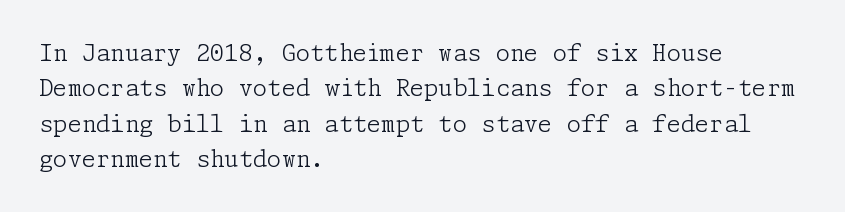
The face looks like a standard text weight, possibly lighter. Vertical strokes here are truly vertical. These lines keep a tight, regular rhythm from letter to letter. Leading matches the norm, producing a regular column. Left-aligned paragraph, ragged on the right. The space directly below the letters is spotless.
